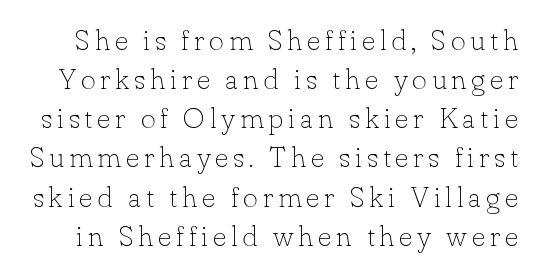
Tall strokes in this sample are plumb rather than angled. Reading down the column, the eye jumps a familiar distance to each next line. Unlike a clean sans, this face finishes its strokes with serifs. Vertical stems look standard width or narrower in stroke. Think of a printed novel: that variable character pitch is what you see here.
